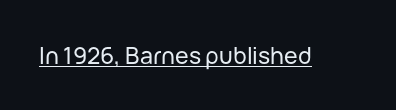
You can see a thin bar hugging the bottom of the glyphs. This rendering leaves character spacing at its baseline value. Style check: upright.
